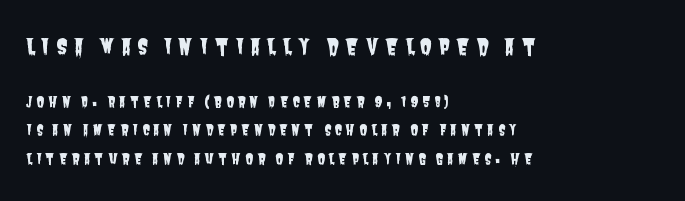
The image shows 22 px text type; set left-aligned, loose line spacing (2.05x), unusually wide letter spacing (+0.27 em), not underlined; the first (top) block is 1.57x larger.
